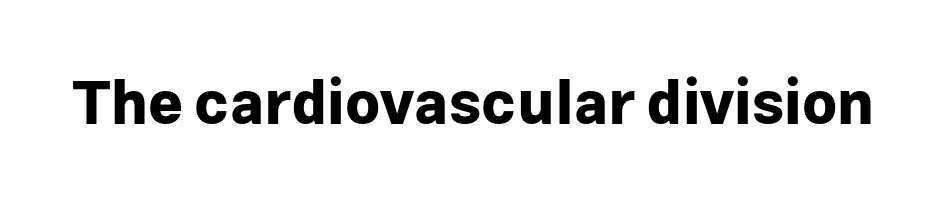
Q: Is the text bold? A: Yes.
Q: Is the text italic (slanted)? A: No, it is upright.
Q: Is the typeface a serif or a sans-serif typeface? A: Sans-serif.
Q: Is the text underlined? A: No.
Q: Is the spacing between letters normal or unusually wide? A: Normal.
Q: Width (condensed, normal, or wide)? A: Normal.
Q: Stroke contrast? A: Low.
Q: x-height? A: Medium.
Q: Monospaced? A: No.
